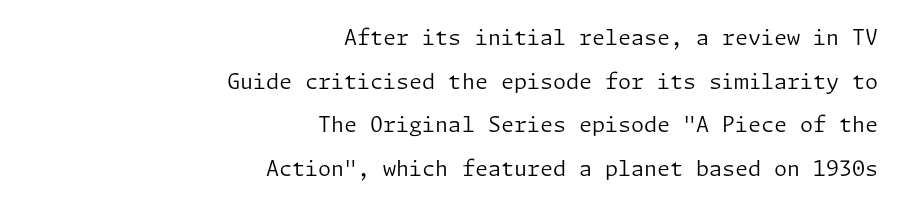
No word sits above an underline. These lines stack with their right ends in a neat column. Every stem runs plumb, perpendicular to the baseline. Caption: standard tracking, unaltered.
